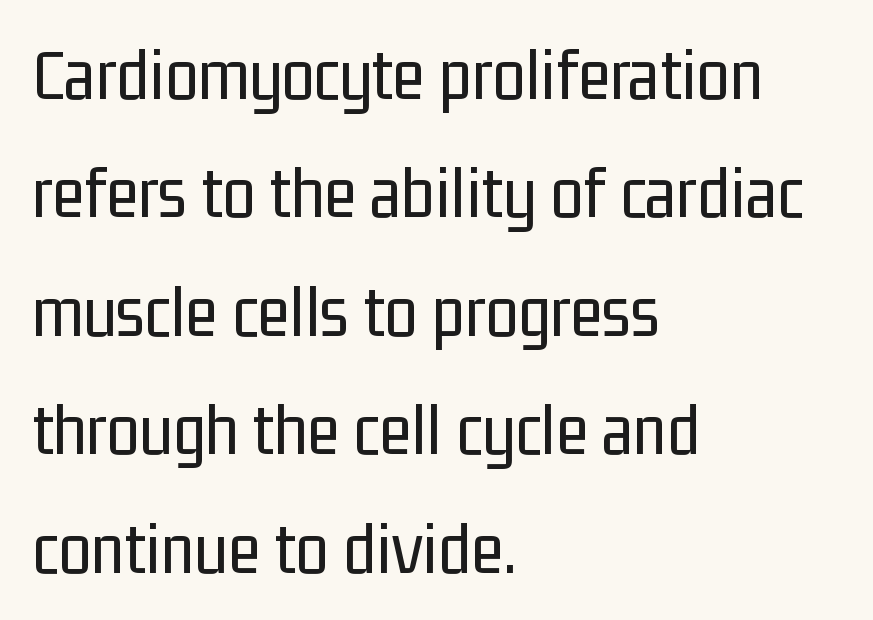
Q: Is the text bold? A: No.
Q: Is the text italic (slanted)? A: No, it is upright.
Q: Is the typeface a serif or a sans-serif typeface? A: Sans-serif.
Q: Is the text underlined? A: No.
Q: How is the paragraph aligned? A: Left-aligned.
Q: Is the spacing between letters normal or unusually wide? A: Normal.
Q: Is the spacing between lines tight, normal or loose? A: Normal.
Q: Width (condensed, normal, or wide)? A: Condensed.
Q: Stroke contrast? A: Low.
Q: x-height? A: Medium.
Q: Monospaced? A: No.
